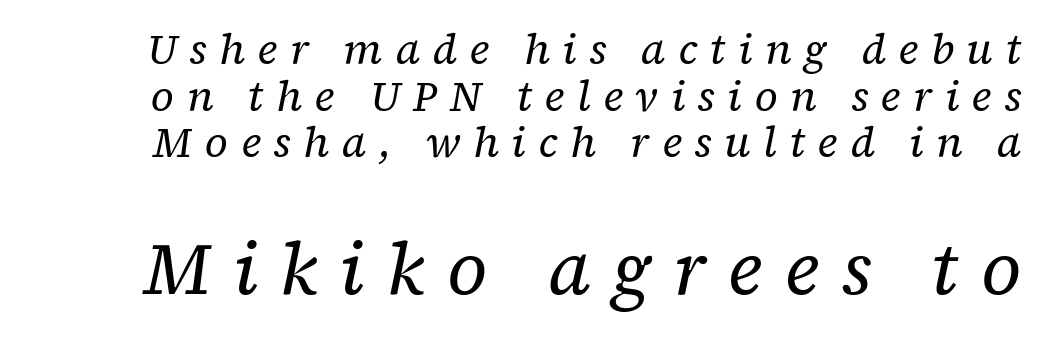
The image shows 73 px regular-weight serif type, italic (leaning right); set tight line spacing (1.11x), unusually wide letter spacing (+0.3 em), not underlined; the second (bottom) block is 1.74x larger; low stroke contrast and a medium x-height.
